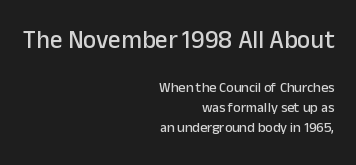
The image shows 25 px text type, upright; set right-aligned, normal line spacing (1.42x), normal letter spacing, not underlined; the first (top) block is 1.79x larger.
